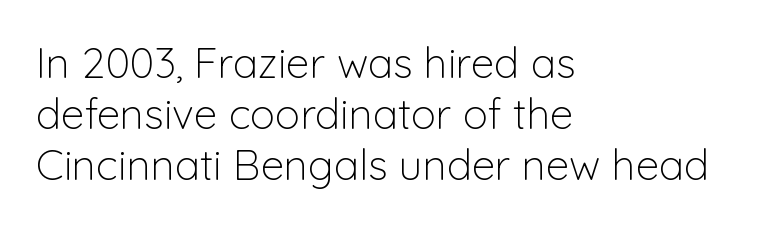
Rule under the text: the space is simply empty. This sample has the flowing, uneven cadence of proportional lettering. Teacher's note: observe the even left margin — that is flush-left alignment. Upright lettering throughout. What kind of face is this? One without serifs — a sans.
